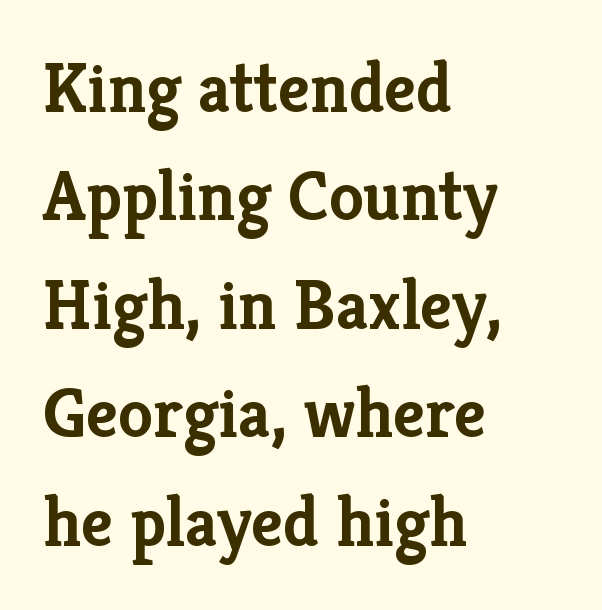
The image shows 70 px semibold serif type, upright; set left-aligned, normal line spacing (1.55x), normal letter spacing, not underlined; low stroke contrast and a medium x-height.
